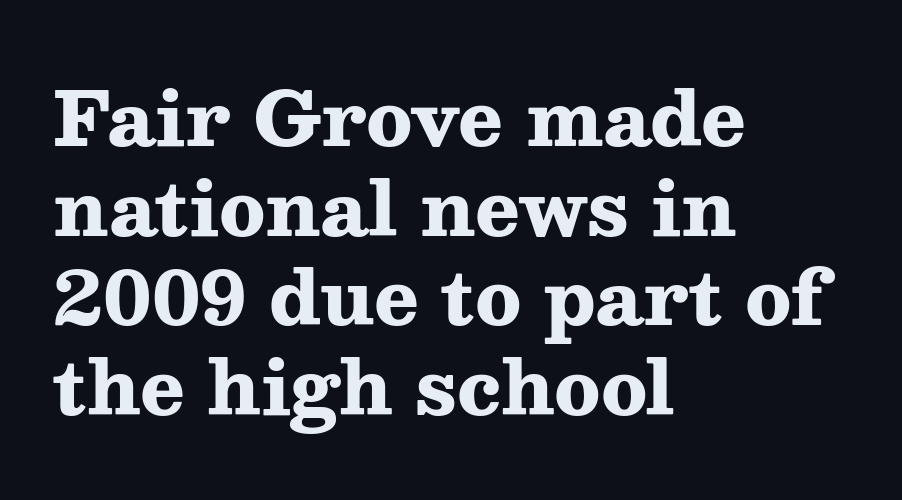
{"serif": "yes", "italic": "no", "bold": "yes", "weight": "heavy", "width": "wide", "stroke_contrast": "medium", "x_height": "medium", "monospaced": "no", "underline": "no", "align": "left", "line_spacing_ratio": 1.21, "letter_spacing": "normal", "letter_spacing_em": 0.0, "glyph_px": 74}
